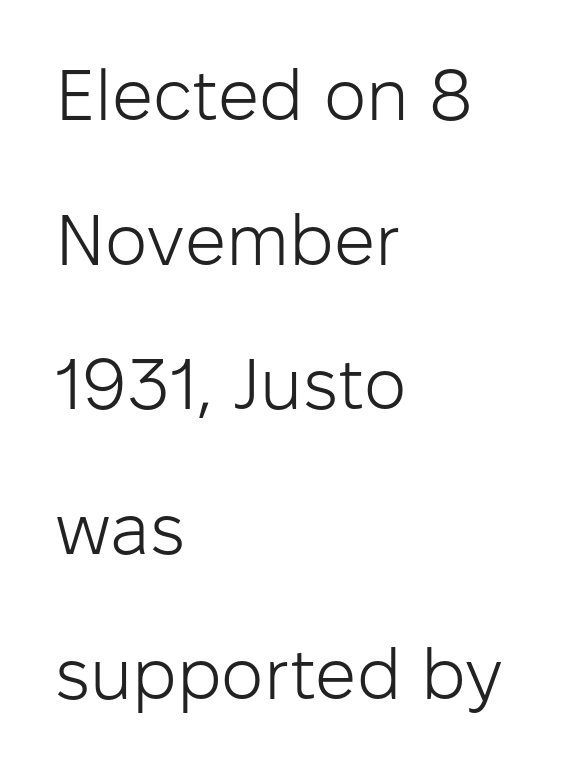
{"serif": "no", "italic": "no", "bold": "no", "weight": "light", "width": "normal", "stroke_contrast": "low", "x_height": "medium", "monospaced": "no", "underline": "no", "align": "left", "line_spacing": "loose", "line_spacing_ratio": 2.01, "letter_spacing": "normal", "letter_spacing_em": 0.0, "glyph_px": 72}
